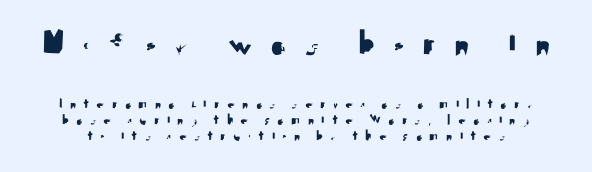
{"serif": "no", "italic": "no", "width": "normal", "stroke_contrast": "medium", "x_height": "small", "monospaced": "no", "underline": "no", "line_spacing": "tight", "line_spacing_ratio": 1.08, "letter_spacing": "wide", "letter_spacing_em": 0.47, "larger_block": "first", "size_ratio": 2.47, "glyph_px": 37}
